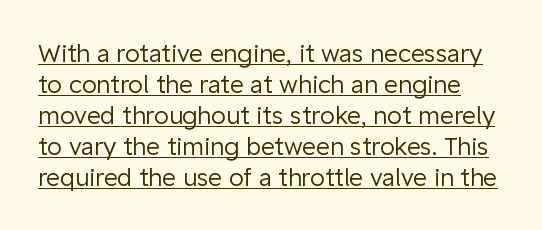
{"italic": "no", "bold": "no", "underline": "yes", "line_spacing": "normal", "line_spacing_ratio": 1.29, "letter_spacing": "normal", "letter_spacing_em": 0.0, "glyph_px": 24}
